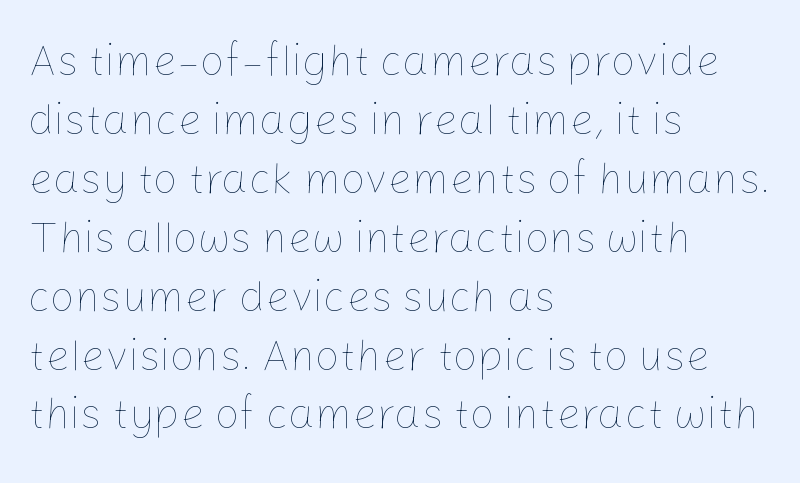
The image shows 43 px thin type, upright; set left-aligned, normal line spacing (1.37x), normal letter spacing, not underlined; low stroke contrast and a medium x-height.
